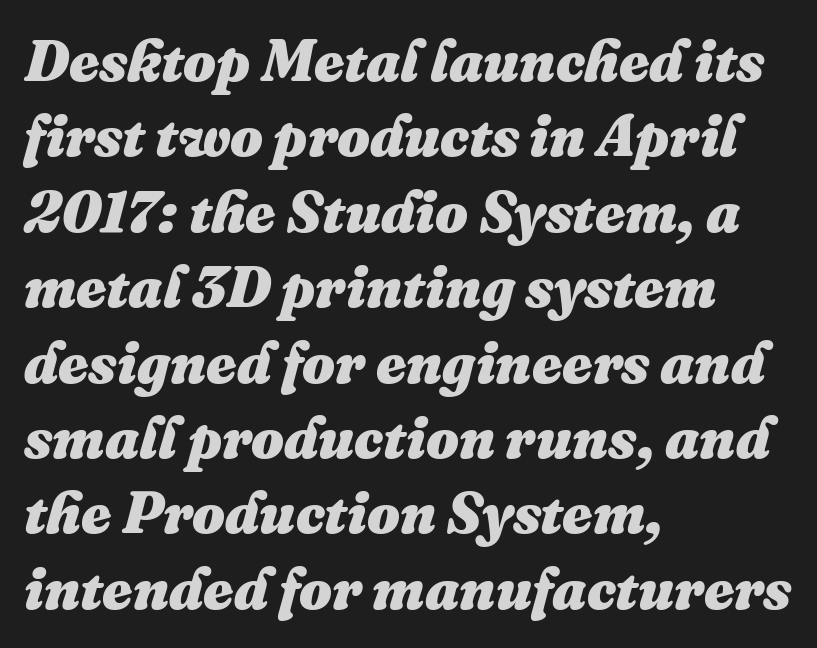
The passage shown stacks its lines at a standard gap. Notice how the passage keeps a crisp vertical edge on the left only. A dark, heavy texture on the line: the type is bold. Varying glyph widths throughout — classic text-font behaviour.
